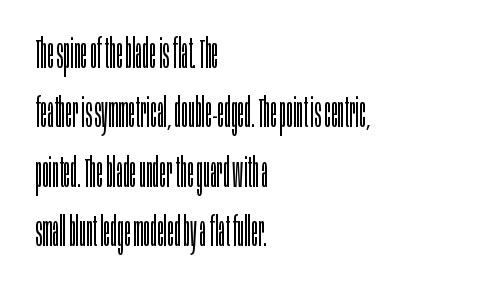
Rule under the text: the space is simply empty. The rag falls on the right side of this text block. No feet cap the strokes, marking this as sans-serif type. Characters remain perfectly vertical along every line.
